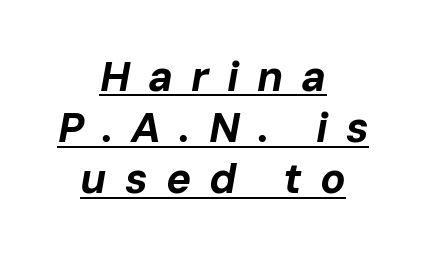
The image shows 42 px bold type, italic (leaning right); set centered, line spacing 1.22x, unusually wide letter spacing (+0.43 em), underlined; low stroke contrast and a medium x-height.
